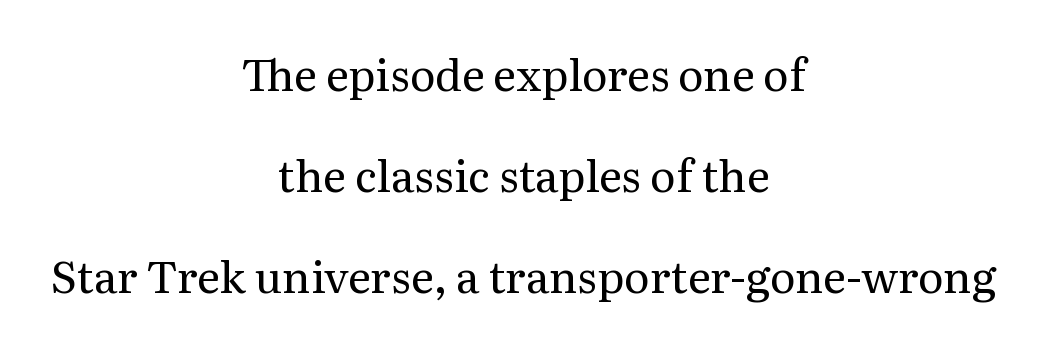
{"serif": "yes", "italic": "no", "bold": "no", "weight": "regular", "width": "normal", "stroke_contrast": "medium", "x_height": "medium", "monospaced": "no", "underline": "no", "align": "center", "line_spacing": "loose", "line_spacing_ratio": 2.3, "letter_spacing": "normal", "letter_spacing_em": 0.0, "glyph_px": 44}
